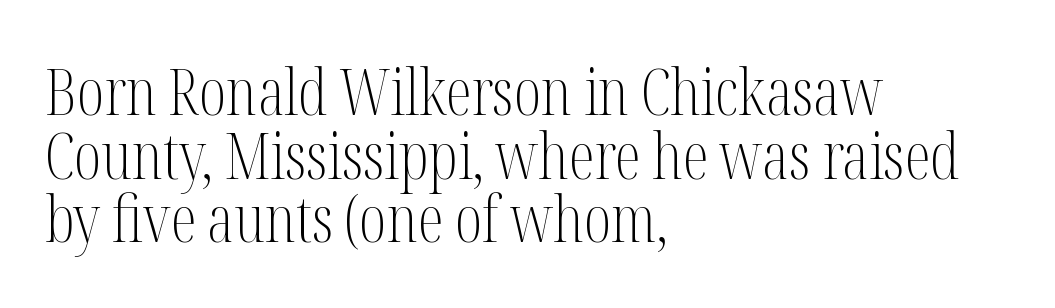
The image shows 65 px light, condensed serif type, upright; set left-aligned, tight line spacing (0.98x), normal letter spacing, not underlined; medium stroke contrast and a medium x-height.
